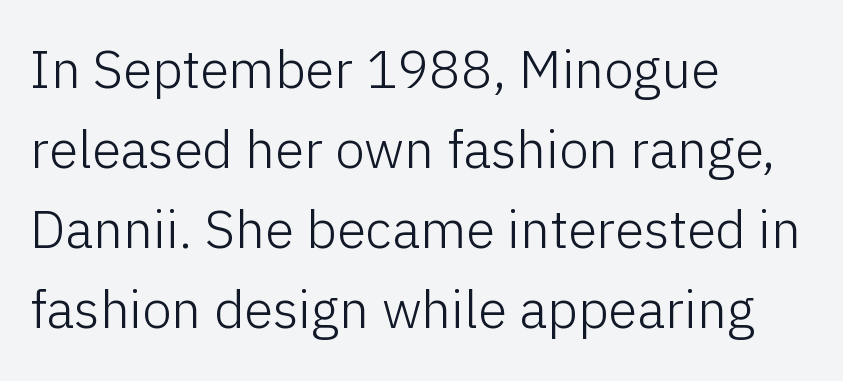
{"serif": "no", "italic": "no", "bold": "no", "weight": "light", "width": "normal", "stroke_contrast": "low", "x_height": "medium", "monospaced": "no", "underline": "no", "align": "left", "line_spacing": "normal", "line_spacing_ratio": 1.51, "letter_spacing": "normal", "letter_spacing_em": 0.0, "glyph_px": 53}
